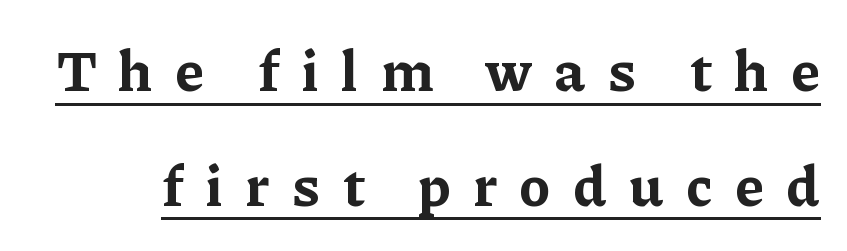
Is the type bold? Yes — the strokes are clearly thick and heavy. A great deal of white space separates one row of letters from the next. The passage shown is typed in a proportional face where columns would drift. Descenders here cross a horizontal rule under the line. To sum up the face: it has serifs.
